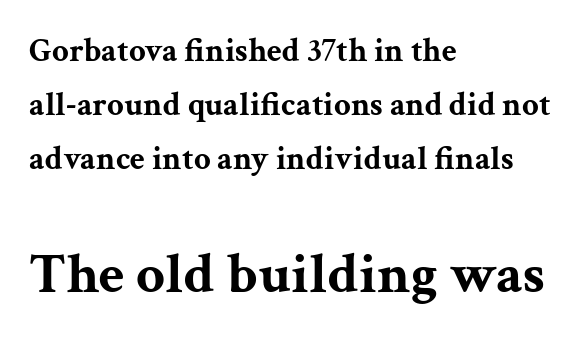
{"serif": "yes", "italic": "no", "bold": "yes", "weight": "bold", "width": "wide", "stroke_contrast": "medium", "x_height": "medium", "monospaced": "no", "underline": "no", "align": "left", "line_spacing": "normal", "line_spacing_ratio": 1.64, "letter_spacing": "normal", "letter_spacing_em": 0.0, "larger_block": "second", "size_ratio": 1.73, "glyph_px": 57}
